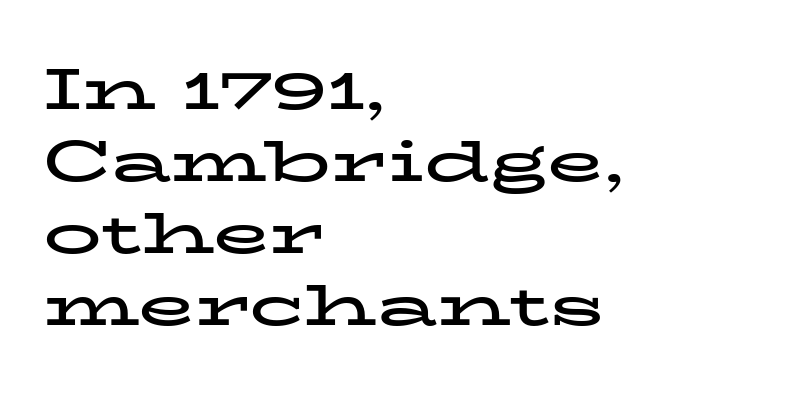
{"serif": "yes", "italic": "no", "bold": "yes", "weight": "bold", "width": "wide", "stroke_contrast": "low", "x_height": "medium", "monospaced": "no", "underline": "no", "align": "left", "line_spacing_ratio": 1.24, "letter_spacing": "normal", "letter_spacing_em": 0.0, "glyph_px": 58}
